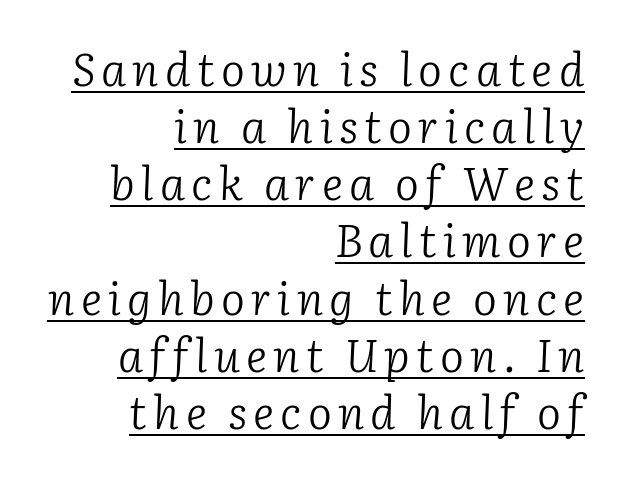
Q: Is the text bold? A: No.
Q: Is the text italic (slanted)? A: Yes, it leans right by about 2 degrees.
Q: Is the typeface a serif or a sans-serif typeface? A: Serif.
Q: Is the text underlined? A: Yes.
Q: How is the paragraph aligned? A: Right-aligned.
Q: Is the spacing between lines tight, normal or loose? A: Normal.
Q: Width (condensed, normal, or wide)? A: Normal.
Q: Stroke contrast? A: Low.
Q: x-height? A: Medium.
Q: Monospaced? A: No.
